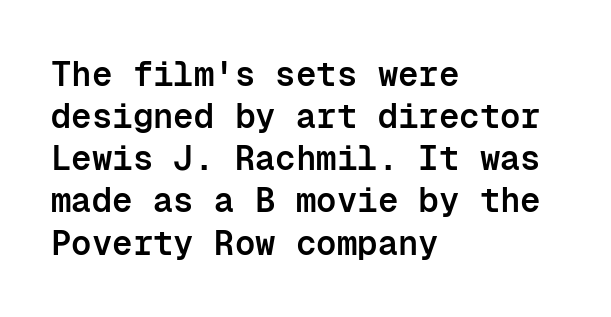
The image shows 34 px semibold sans-serif type, upright, monospaced; set left-aligned, line spacing 1.24x, normal letter spacing, not underlined; low stroke contrast and a medium x-height.
